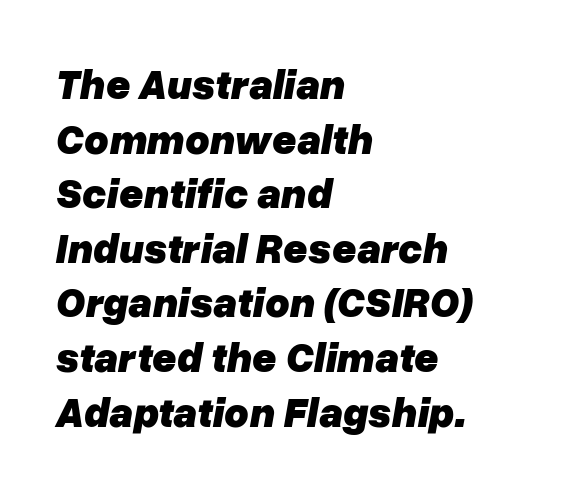
The image shows 42 px heavy type, italic (leaning right); set left-aligned, normal line spacing (1.3x), normal letter spacing, not underlined; low stroke contrast and a medium x-height.
